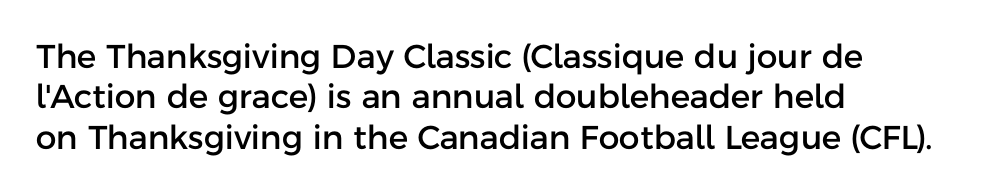
The image shows 33 px sans-serif type, upright; set left-aligned, line spacing 1.22x, normal letter spacing, not underlined; low stroke contrast and a medium x-height.
